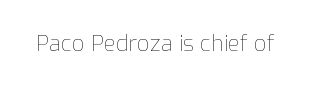
The image shows 22 px text type, upright; set normal letter spacing, not underlined.
